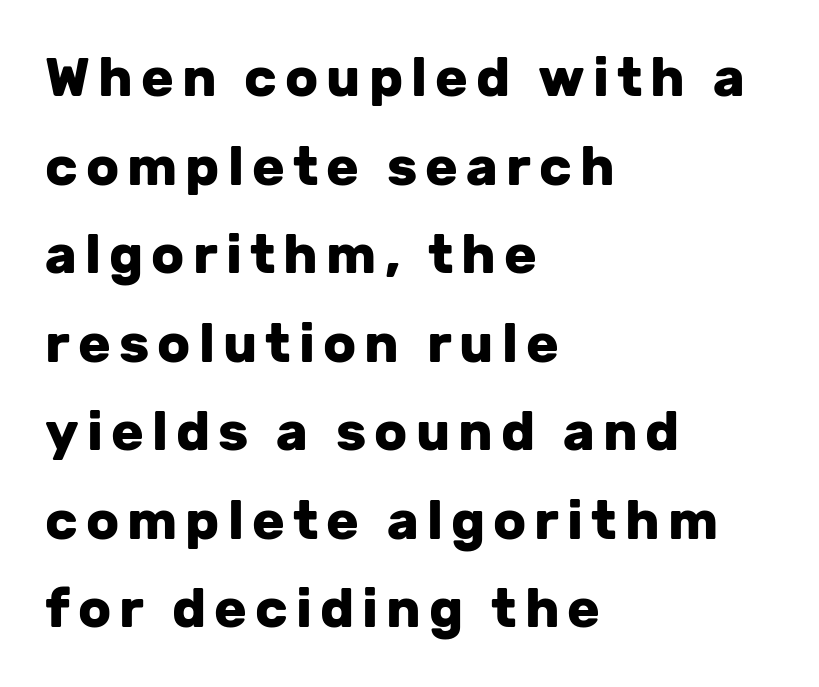
The image shows 54 px heavy sans-serif type, upright; set left-aligned, normal line spacing (1.64x), not underlined; low stroke contrast and a medium x-height.
